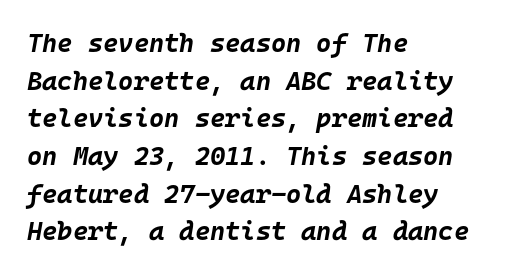
The image shows 26 px bold type, italic (leaning right); set left-aligned, normal line spacing (1.45x), normal letter spacing, not underlined.
